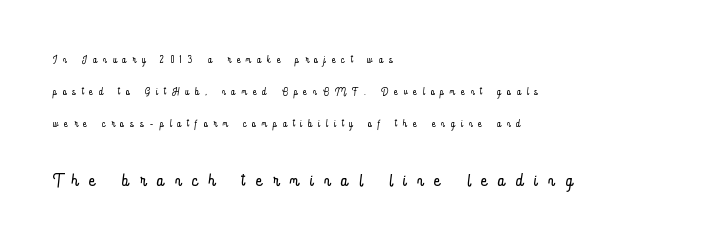
The lines are quadded left. The designer dialed line spacing up above the default. Bold? No — there's no thickening of the strokes. The gaps between neighbouring characters are conspicuously large.
